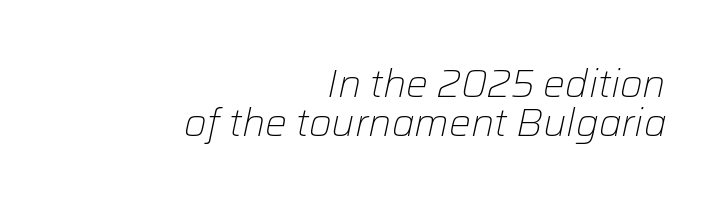
{"italic": "yes", "lean": "right", "slant_degrees": 12, "bold": "no", "weight": "light", "width": "normal", "stroke_contrast": "low", "x_height": "medium", "monospaced": "no", "underline": "no", "align": "right", "line_spacing": "tight", "line_spacing_ratio": 1.0, "letter_spacing": "normal", "letter_spacing_em": 0.0, "glyph_px": 39}
